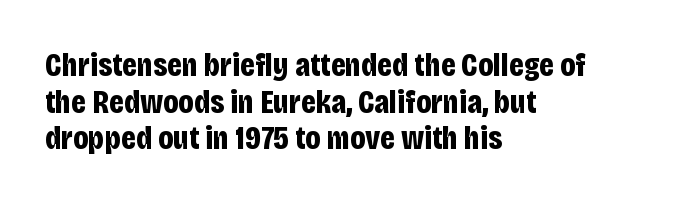
{"serif": "no", "italic": "no", "bold": "yes", "weight": "bold", "width": "condensed", "stroke_contrast": "low", "x_height": "large", "monospaced": "no", "underline": "no", "align": "left", "line_spacing": "tight", "line_spacing_ratio": 1.11, "letter_spacing": "normal", "letter_spacing_em": 0.0, "glyph_px": 33}
